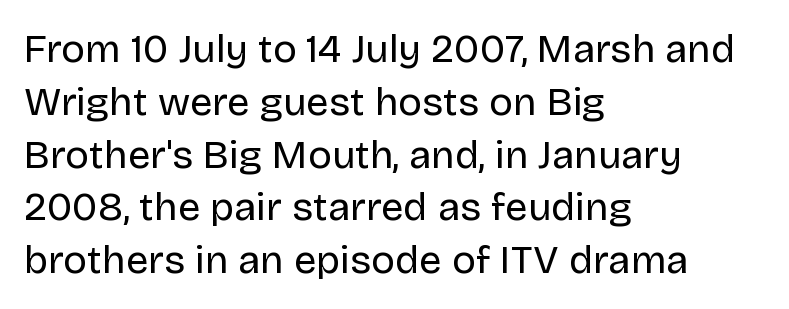
{"serif": "no", "italic": "no", "bold": "no", "weight": "regular", "width": "normal", "stroke_contrast": "low", "x_height": "large", "monospaced": "no", "underline": "no", "align": "left", "line_spacing": "normal", "line_spacing_ratio": 1.32, "letter_spacing": "normal", "letter_spacing_em": 0.0, "glyph_px": 40}
